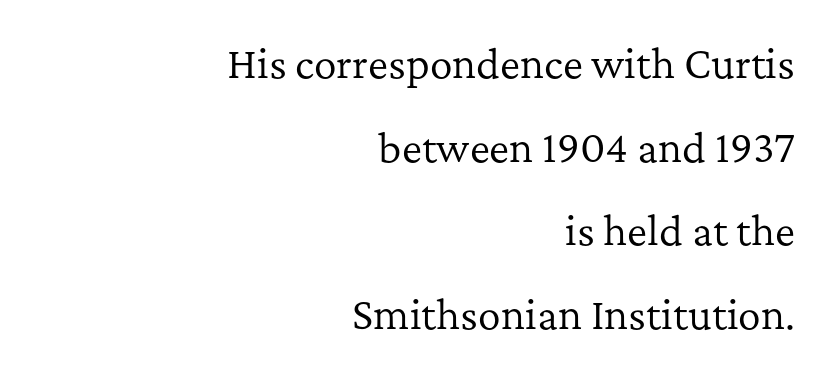
The typeface has the unassuming heft of standard copy or less. Does the copy run flush right? Yes — the right margin is perfectly even. Do the characters align in a grid? No, the font is proportional. Airy leading.
